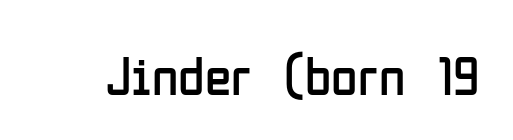
The image shows 54 px regular-weight, condensed sans-serif type, upright; set normal letter spacing, not underlined; low stroke contrast and a medium x-height.
